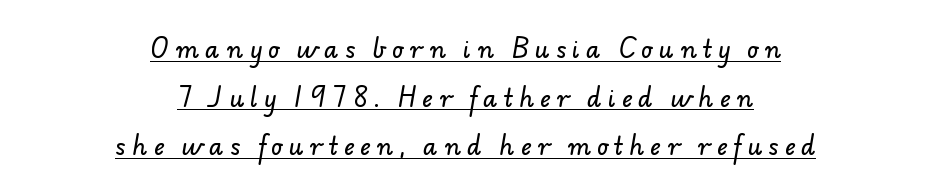
Q: Is the text underlined? A: Yes.
Q: How is the paragraph aligned? A: Centered.
Q: Is the spacing between letters normal or unusually wide? A: Unusually wide.
Q: Is the spacing between lines tight, normal or loose? A: Loose.
